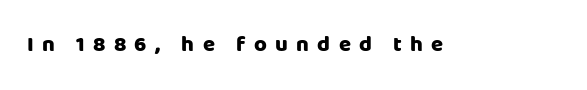
{"italic": "no", "bold": "yes", "underline": "no", "letter_spacing": "wide", "letter_spacing_em": 0.38, "glyph_px": 22}
